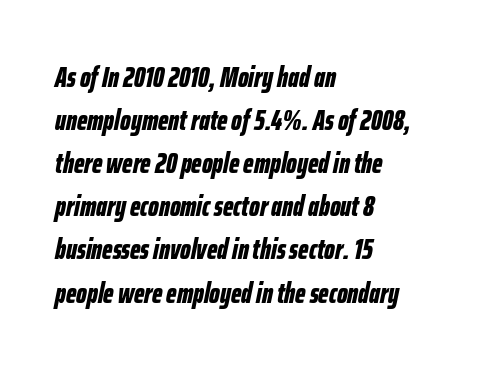
{"italic": "yes", "lean": "right", "slant_degrees": 12, "bold": "yes", "weight": "bold", "width": "condensed", "stroke_contrast": "low", "x_height": "medium", "monospaced": "no", "underline": "no", "align": "left", "line_spacing": "normal", "line_spacing_ratio": 1.54, "letter_spacing": "normal", "letter_spacing_em": 0.0, "glyph_px": 28}
